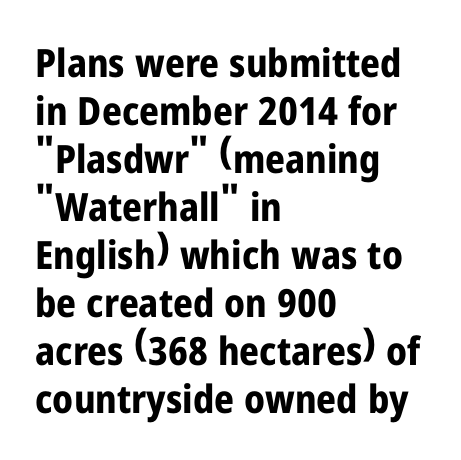
The image shows 39 px bold, condensed sans-serif type, upright; set left-aligned, line spacing 1.23x, normal letter spacing, not underlined; low stroke contrast and a medium x-height.
